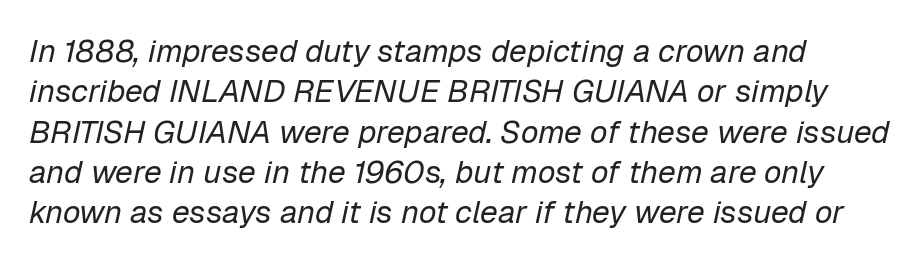
{"italic": "yes", "lean": "right", "slant_degrees": 12, "bold": "no", "weight": "regular", "width": "normal", "stroke_contrast": "low", "x_height": "medium", "monospaced": "no", "underline": "no", "line_spacing": "normal", "line_spacing_ratio": 1.26, "letter_spacing": "normal", "letter_spacing_em": 0.0, "glyph_px": 32}
